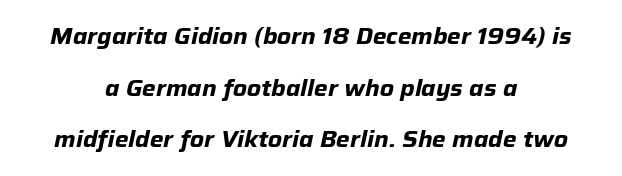
Q: Is the text bold? A: Yes.
Q: Is the text italic (slanted)? A: Yes, it leans right by about 12 degrees.
Q: Is the text underlined? A: No.
Q: How is the paragraph aligned? A: Centered.
Q: Is the spacing between letters normal or unusually wide? A: Normal.
Q: Is the spacing between lines tight, normal or loose? A: Loose.
